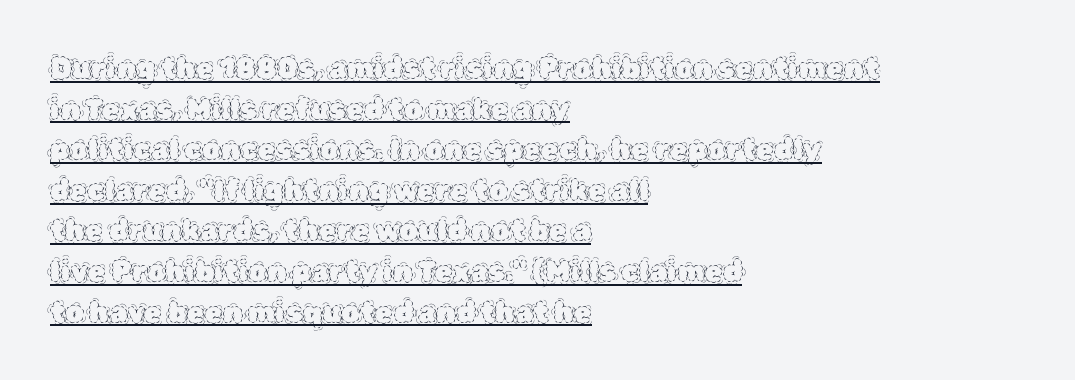
{"italic": "no", "bold": "no", "weight": "thin", "width": "normal", "x_height": "large", "monospaced": "no", "underline": "yes", "align": "left", "line_spacing": "normal", "line_spacing_ratio": 1.4, "letter_spacing": "normal", "letter_spacing_em": 0.0, "glyph_px": 29}
